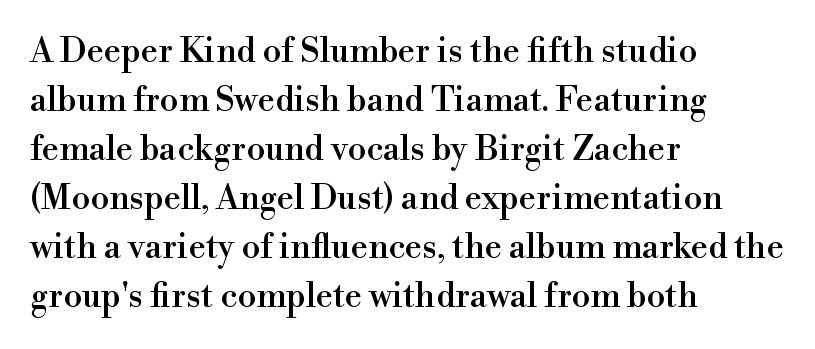
The image shows 34 px serif type, upright; set left-aligned, normal line spacing (1.44x), normal letter spacing, not underlined; a small x-height.
